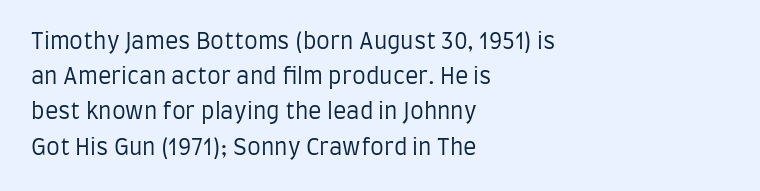
Q: Is the text bold? A: No.
Q: Is the text italic (slanted)? A: No, it is upright.
Q: Is the text underlined? A: No.
Q: How is the paragraph aligned? A: Left-aligned.
Q: Is the spacing between letters normal or unusually wide? A: Normal.
Q: Is the spacing between lines tight, normal or loose? A: Normal.
